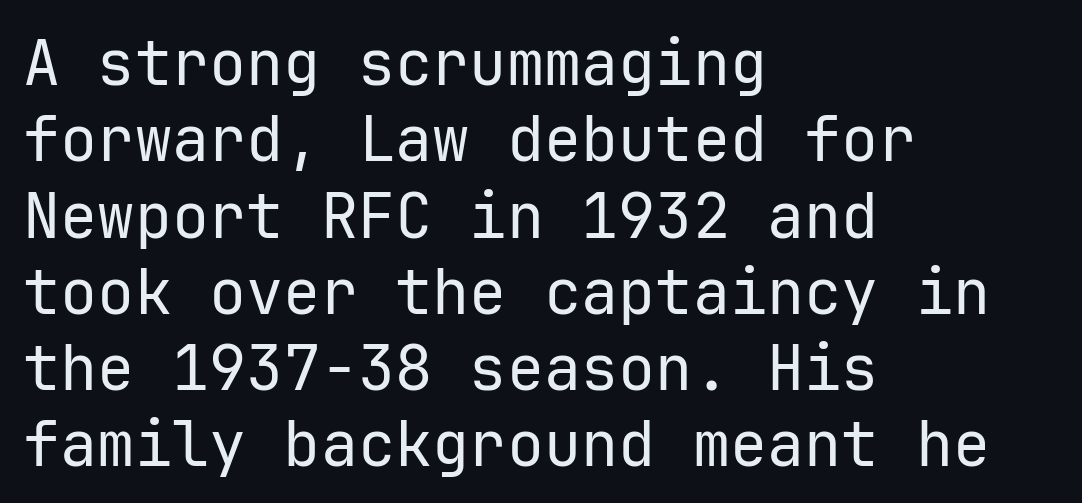
The text was rendered using a sans face with plain stroke endings. These lines are rendered in a fixed-pitch font. The face looks like a standard text weight, possibly lighter. If you drew a line through each stem, it would be perfectly vertical. Has an underline been added? It has not.
